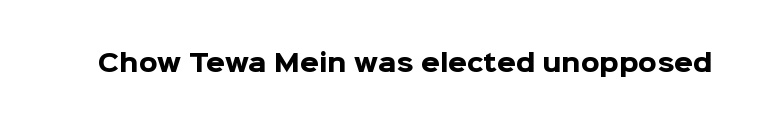
{"italic": "no", "bold": "yes", "underline": "no", "letter_spacing": "normal", "letter_spacing_em": 0.0, "glyph_px": 24}
